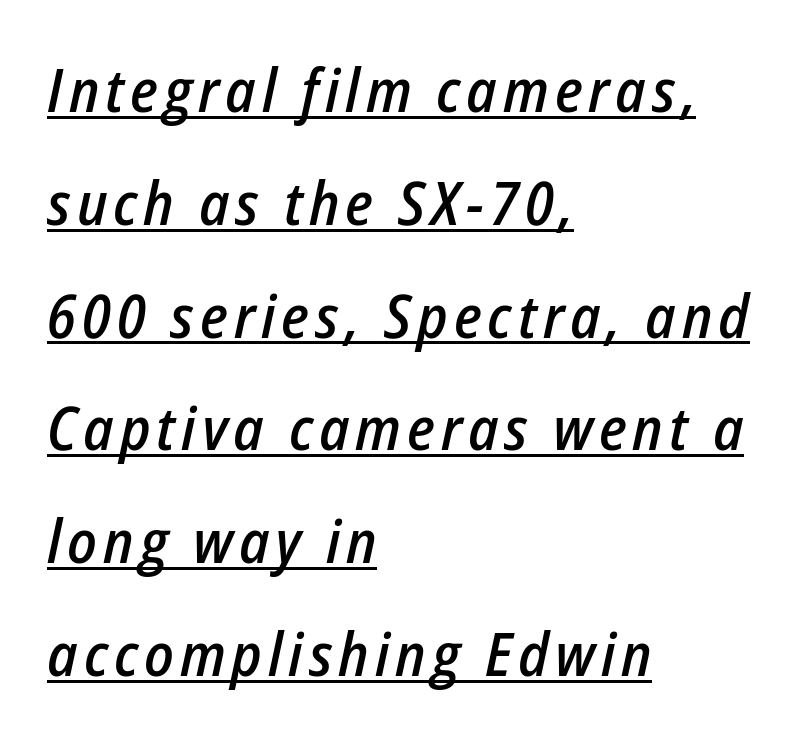
{"italic": "yes", "lean": "right", "slant_degrees": 12, "bold": "semi", "weight": "semibold", "width": "condensed", "stroke_contrast": "low", "x_height": "medium", "monospaced": "no", "underline": "yes", "align": "left", "line_spacing_ratio": 1.88, "glyph_px": 60}
